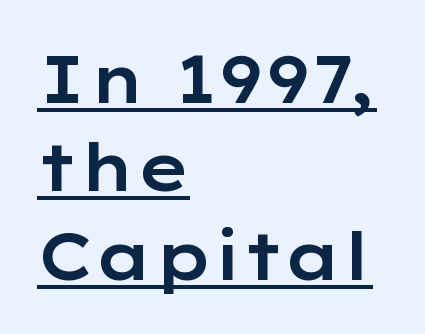
The image shows 66 px wide sans-serif type, upright; set left-aligned, normal line spacing (1.34x), normal letter spacing, underlined; low stroke contrast and a medium x-height.
